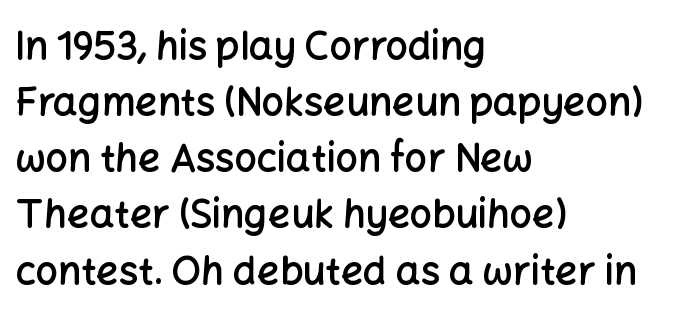
{"serif": "no", "italic": "no", "bold": "semi", "weight": "semibold", "width": "normal", "stroke_contrast": "low", "x_height": "medium", "monospaced": "no", "underline": "no", "align": "left", "line_spacing": "normal", "line_spacing_ratio": 1.44, "letter_spacing": "normal", "letter_spacing_em": 0.0, "glyph_px": 39}
